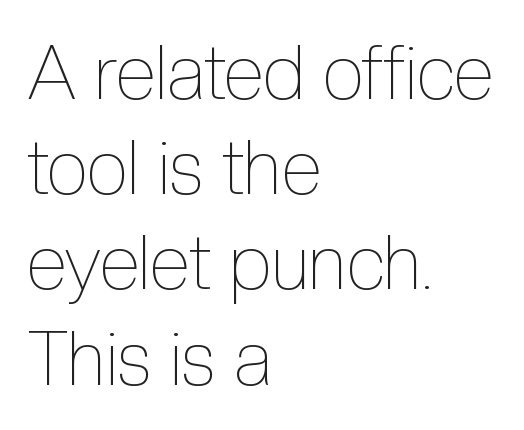
Teacher's note: observe the even left margin — that is flush-left alignment. Note the varied advance widths — an 'i' is clearly narrower than an 'm'. Vertical stems look standard width or narrower in stroke. Designer's note — italics off, roman on. The leading is moderate, giving the passage an even texture. The gap between lines stays unmarked.
